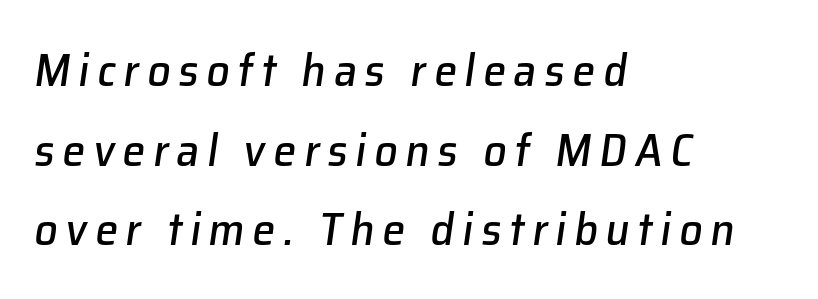
You could not count columns in this text — the font is proportionally spaced. Just letters on the line, the space beneath them empty. Horizontal alignment here is leftward, the default for most running prose. Style check: oblique.
